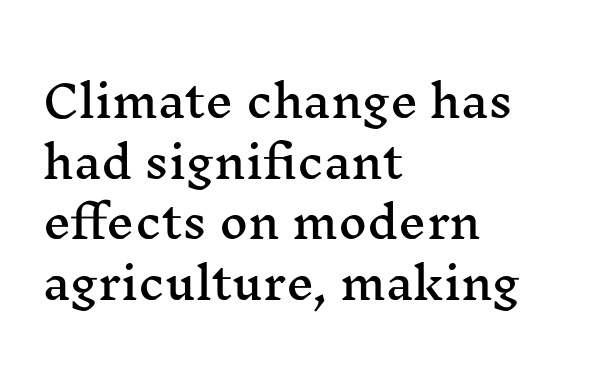
The image shows 44 px wide serif type, upright; set left-aligned, normal line spacing (1.38x), normal letter spacing, not underlined; medium stroke contrast and a medium x-height.
